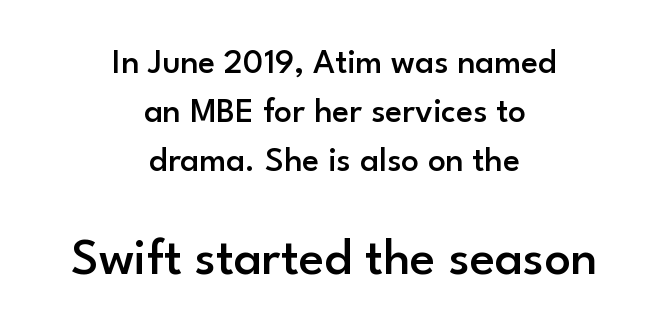
The image shows 52 px semibold sans-serif type, upright; set centered, normal line spacing (1.4x), normal letter spacing, not underlined; the second (bottom) block is 1.49x larger; low stroke contrast and a small x-height.
